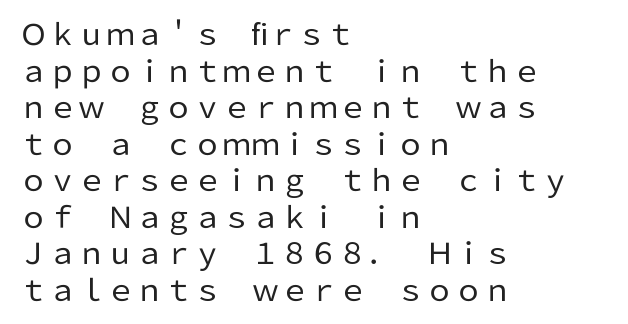
The image shows 29 px regular-weight sans-serif type, upright; set left-aligned, normal line spacing (1.26x), normal letter spacing, not underlined; low stroke contrast and a medium x-height.
